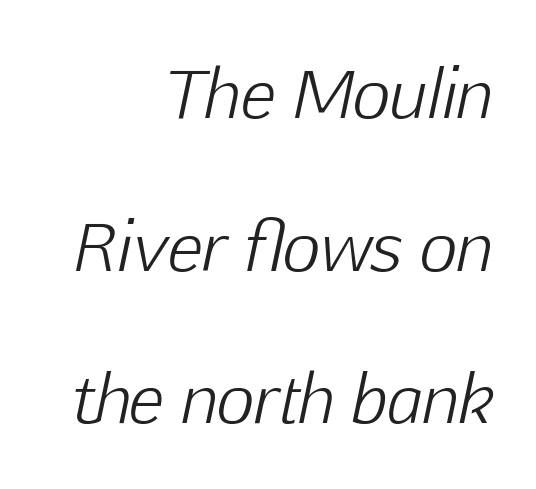
{"italic": "yes", "lean": "right", "slant_degrees": 12, "bold": "no", "weight": "light", "width": "normal", "stroke_contrast": "low", "x_height": "medium", "monospaced": "no", "underline": "no", "align": "right", "line_spacing": "loose", "line_spacing_ratio": 2.35, "letter_spacing": "normal", "letter_spacing_em": 0.0, "glyph_px": 65}
